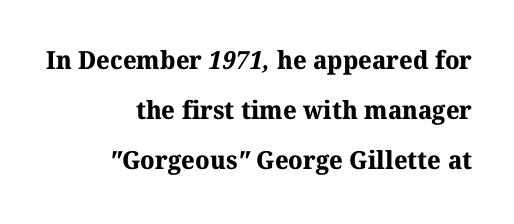
Q: Is the text bold? A: Yes.
Q: Is the text underlined? A: No.
Q: How is the paragraph aligned? A: Right-aligned.
Q: Is the spacing between letters normal or unusually wide? A: Normal.
Q: Is the spacing between lines tight, normal or loose? A: Loose.
